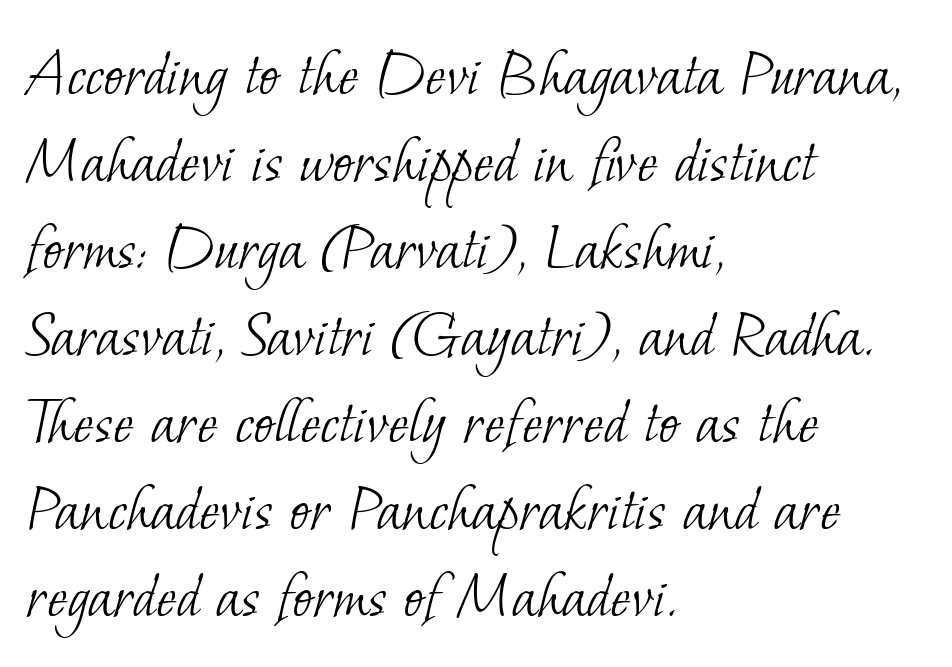
The image shows 69 px light serif type; set left-aligned, normal line spacing (1.26x), normal letter spacing, not underlined; low stroke contrast and a small x-height.
